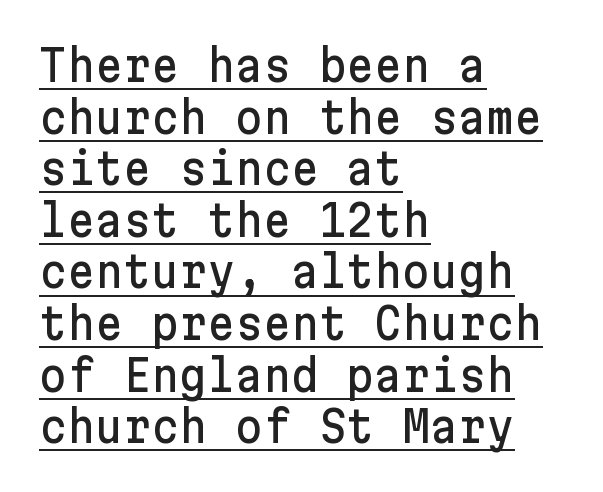
{"serif": "no", "italic": "no", "width": "normal", "stroke_contrast": "low", "x_height": "medium", "underline": "yes", "align": "left", "line_spacing_ratio": 1.2, "letter_spacing": "normal", "letter_spacing_em": 0.0, "glyph_px": 43}
